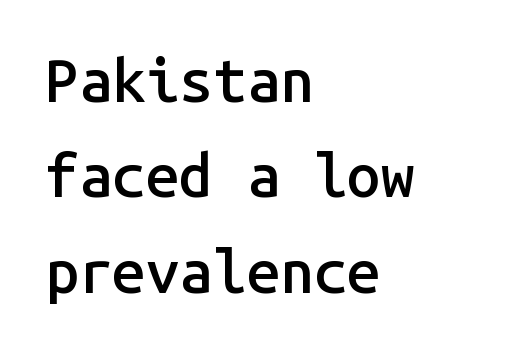
Q: Is the text bold? A: Semi-bold.
Q: Is the text italic (slanted)? A: No, it is upright.
Q: Is the typeface a serif or a sans-serif typeface? A: Sans-serif.
Q: Is the text underlined? A: No.
Q: How is the paragraph aligned? A: Left-aligned.
Q: Is the spacing between letters normal or unusually wide? A: Normal.
Q: Is the spacing between lines tight, normal or loose? A: Normal.
Q: Width (condensed, normal, or wide)? A: Normal.
Q: Stroke contrast? A: Low.
Q: x-height? A: Medium.
Q: Monospaced? A: Yes.
